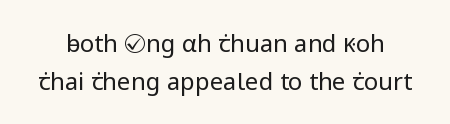
The image shows 24 px text type, upright; set normal line spacing (1.58x), normal letter spacing, not underlined.
